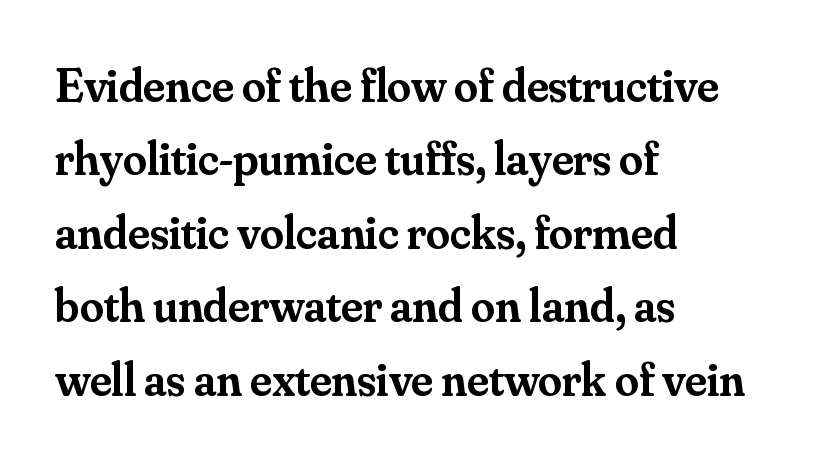
The image shows 48 px semibold serif type, upright; set left-aligned, normal line spacing (1.53x), normal letter spacing, not underlined; medium stroke contrast and a small x-height.
